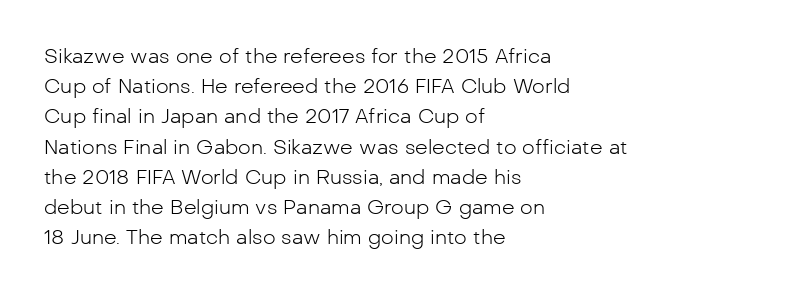
Q: Is the text bold? A: No.
Q: Is the text italic (slanted)? A: No, it is upright.
Q: Is the text underlined? A: No.
Q: How is the paragraph aligned? A: Left-aligned.
Q: Is the spacing between letters normal or unusually wide? A: Normal.
Q: Is the spacing between lines tight, normal or loose? A: Normal.
